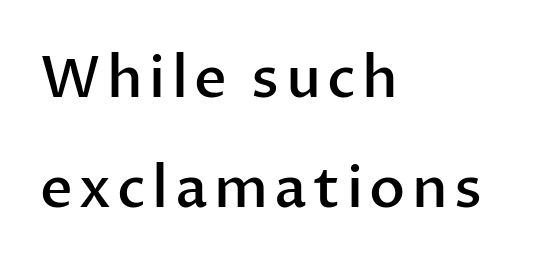
Q: Is the text bold? A: Semi-bold.
Q: Is the text italic (slanted)? A: No, it is upright.
Q: Is the typeface a serif or a sans-serif typeface? A: Sans-serif.
Q: Is the text underlined? A: No.
Q: How is the paragraph aligned? A: Left-aligned.
Q: Is the spacing between lines tight, normal or loose? A: Loose.
Q: Width (condensed, normal, or wide)? A: Normal.
Q: Stroke contrast? A: Low.
Q: x-height? A: Medium.
Q: Monospaced? A: No.
